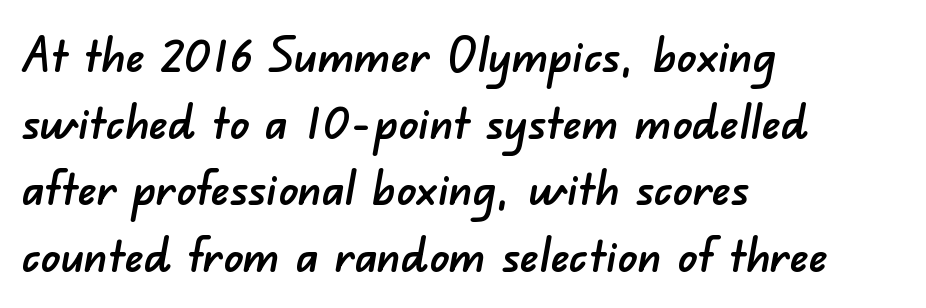
Q: Is the typeface a serif or a sans-serif typeface? A: Sans-serif.
Q: Is the text underlined? A: No.
Q: How is the paragraph aligned? A: Left-aligned.
Q: Is the spacing between letters normal or unusually wide? A: Normal.
Q: Is the spacing between lines tight, normal or loose? A: Normal.
Q: Width (condensed, normal, or wide)? A: Normal.
Q: Stroke contrast? A: Low.
Q: x-height? A: Small.
Q: Monospaced? A: No.
